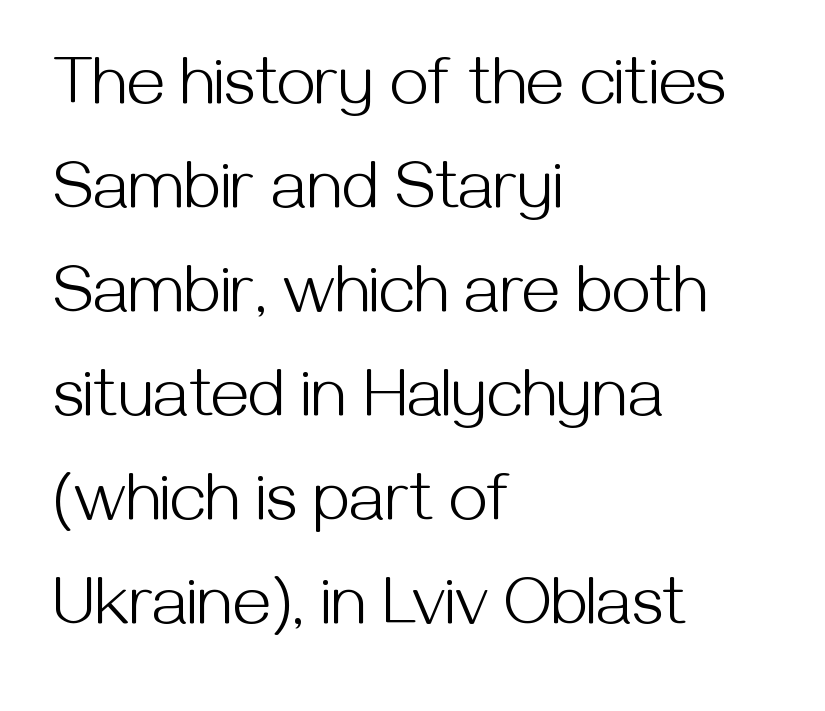
It's the straight-up-and-down kind of type. Leading: standard. Here the designer chose a conventional face with non-uniform glyph widths. Unlike a traditional serif, this face leaves its strokes unadorned.
